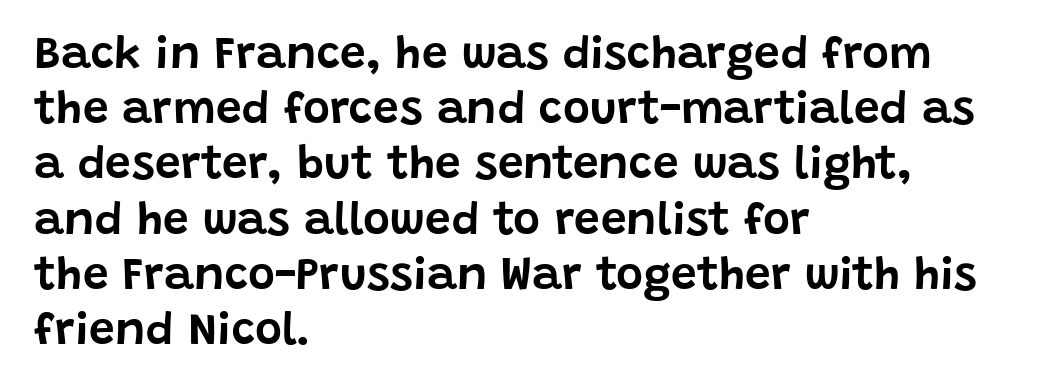
{"serif": "no", "italic": "no", "width": "normal", "stroke_contrast": "low", "x_height": "large", "monospaced": "no", "underline": "no", "align": "left", "line_spacing_ratio": 1.2, "letter_spacing": "normal", "letter_spacing_em": 0.0, "glyph_px": 46}
